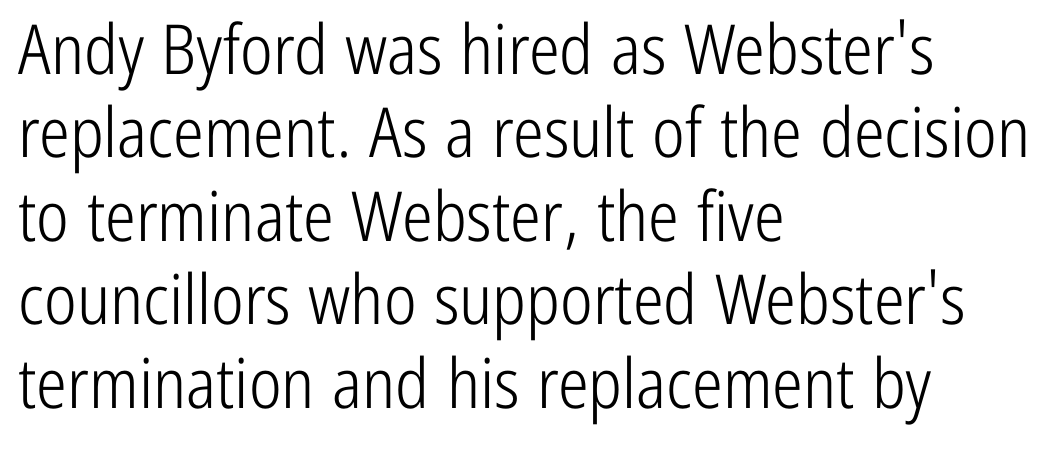
Q: Is the text bold? A: No.
Q: Is the text italic (slanted)? A: No, it is upright.
Q: Is the typeface a serif or a sans-serif typeface? A: Sans-serif.
Q: Is the text underlined? A: No.
Q: How is the paragraph aligned? A: Left-aligned.
Q: Is the spacing between letters normal or unusually wide? A: Normal.
Q: Width (condensed, normal, or wide)? A: Condensed.
Q: Stroke contrast? A: Low.
Q: x-height? A: Medium.
Q: Monospaced? A: No.
